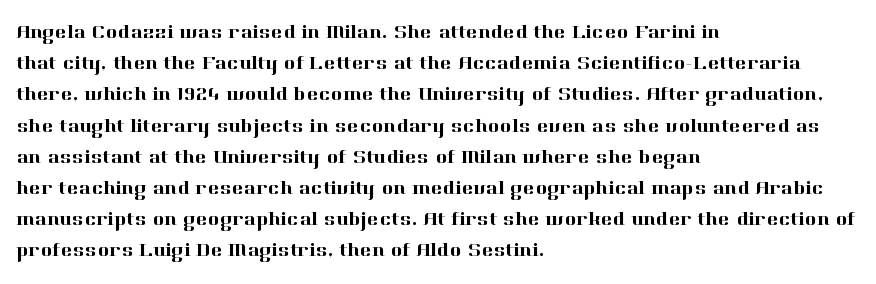
{"italic": "no", "underline": "no", "align": "left", "line_spacing": "normal", "line_spacing_ratio": 1.56, "letter_spacing": "normal", "letter_spacing_em": 0.0, "glyph_px": 20}
